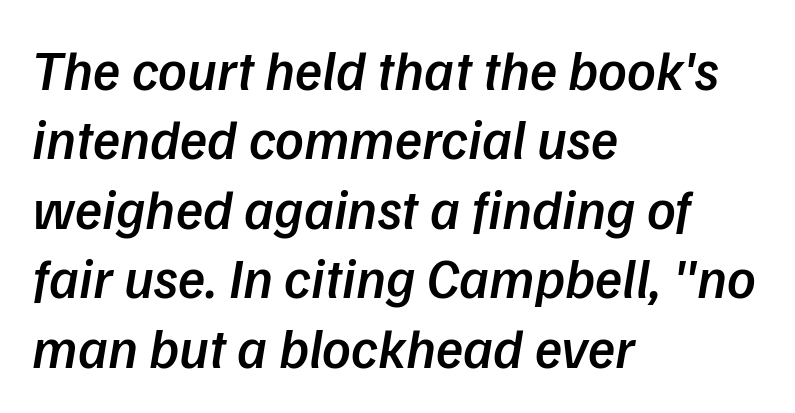
Set as a demibold, roughly 600 on the weight scale. Letters rest on an invisible, unmarked baseline. The text block is weighted toward the left margin, trailing off unevenly rightward. Does the lettering tilt? It does — this is italic. Do the characters align in a grid? No, the font is proportional. Spacing between characters is what you'd get straight out of the box.
